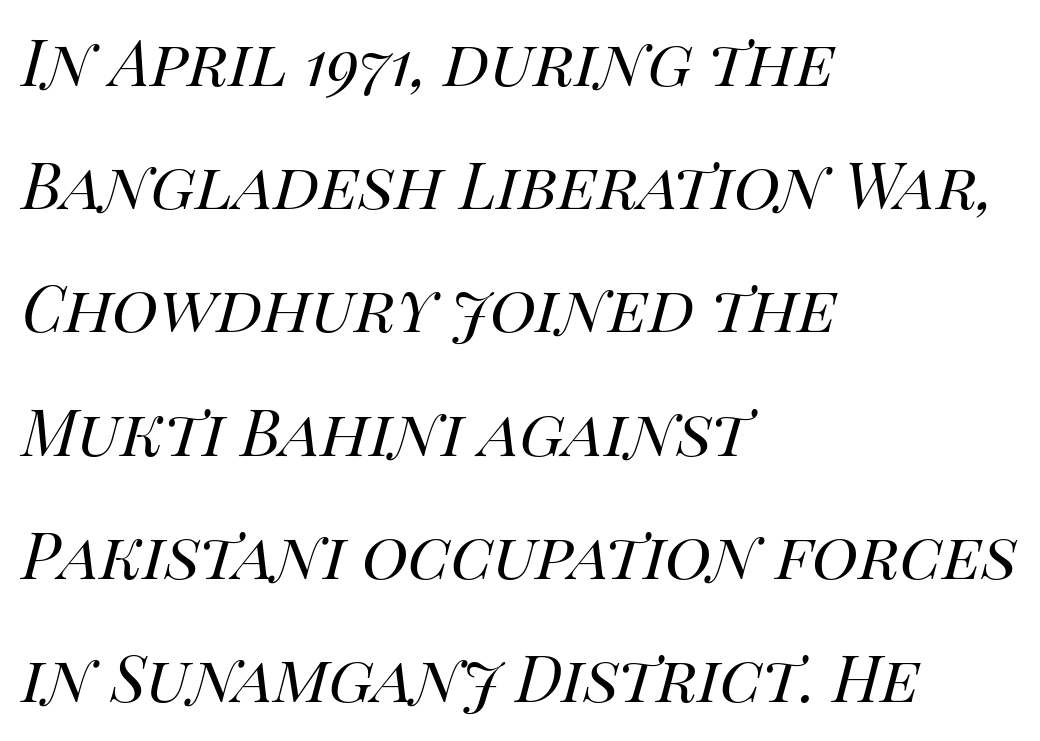
The image shows 79 px regular-weight type, italic (leaning right); set left-aligned, normal line spacing (1.56x), normal letter spacing, not underlined; high stroke contrast and a large x-height.
